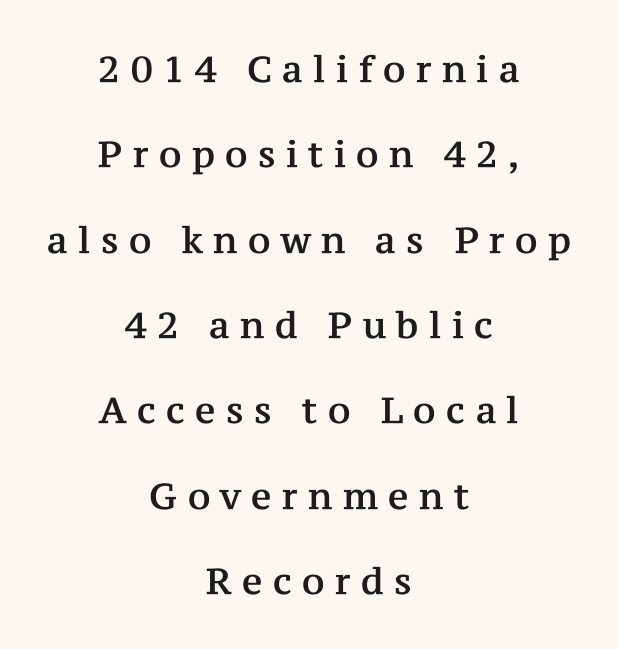
Q: Is the text italic (slanted)? A: No, it is upright.
Q: Is the typeface a serif or a sans-serif typeface? A: Serif.
Q: Is the text underlined? A: No.
Q: How is the paragraph aligned? A: Centered.
Q: Is the spacing between letters normal or unusually wide? A: Unusually wide.
Q: Is the spacing between lines tight, normal or loose? A: Loose.
Q: Width (condensed, normal, or wide)? A: Normal.
Q: Stroke contrast? A: Medium.
Q: x-height? A: Medium.
Q: Monospaced? A: No.
